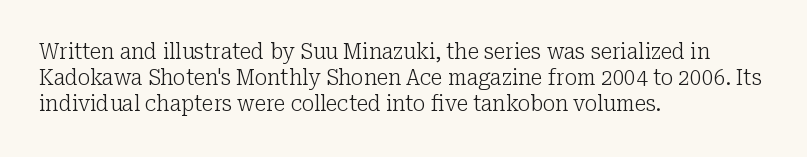
Does extra space separate the letters? No, they use regular spacing. Layout note: lines flush left. The area under the type is left untouched. This reads as an unemphasized weight, regular at the heaviest. This is roman type, the default non-slanted kind. Vertical spacing — default.
